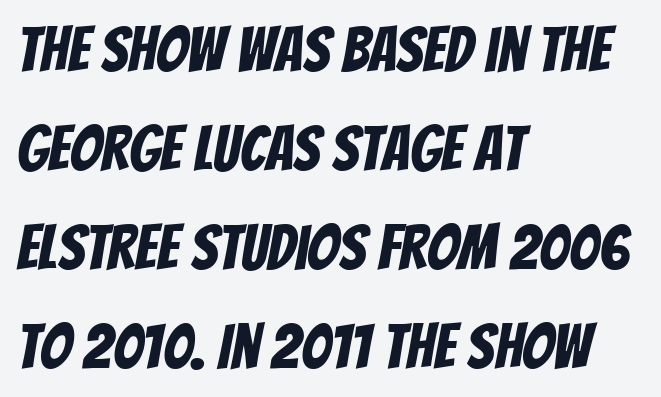
The image shows 63 px condensed sans-serif type; set left-aligned, normal line spacing (1.57x), normal letter spacing, not underlined; low stroke contrast and a large x-height.
